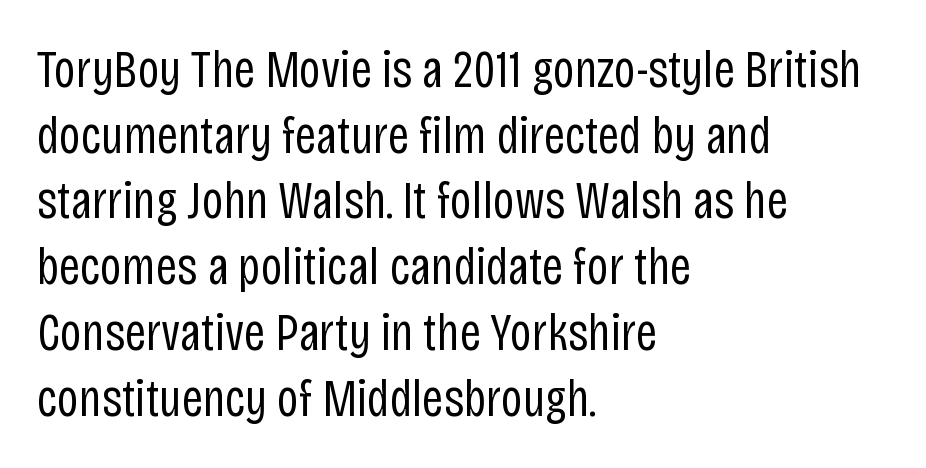
Proportional: the letters do not fall into vertical columns. Posture: vertical. In terms of letterspacing, this is plain default setting. The font is comparable to plain body text, perhaps lighter. Clear beneath every line of the passage.
